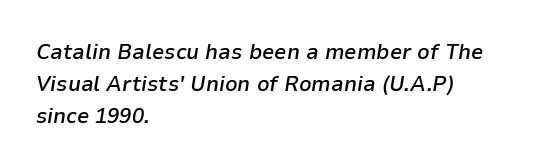
{"italic": "yes", "lean": "right", "slant_degrees": 9, "bold": "semi", "underline": "no", "align": "left", "line_spacing": "normal", "line_spacing_ratio": 1.46, "letter_spacing": "normal", "letter_spacing_em": 0.0, "glyph_px": 22}
